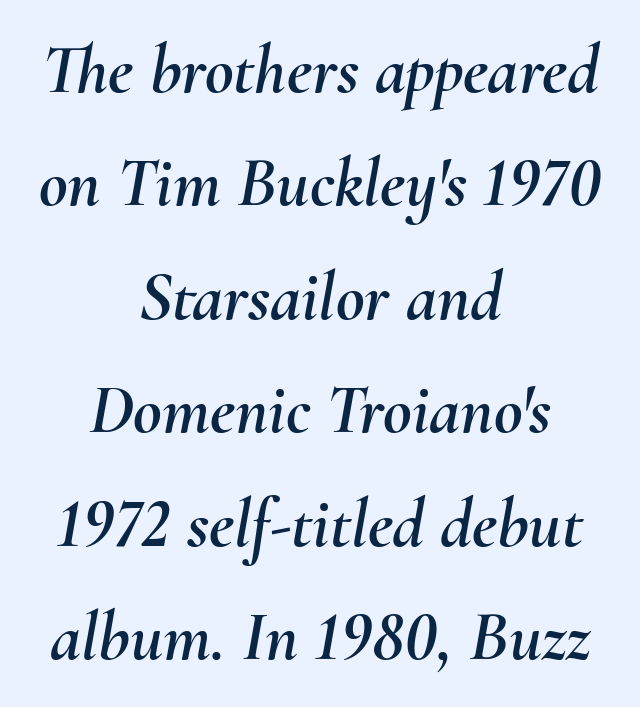
{"italic": "yes", "lean": "right", "slant_degrees": 10, "width": "normal", "stroke_contrast": "medium", "x_height": "small", "monospaced": "no", "underline": "no", "align": "center", "line_spacing": "normal", "line_spacing_ratio": 1.62, "letter_spacing": "normal", "letter_spacing_em": 0.0, "glyph_px": 70}
